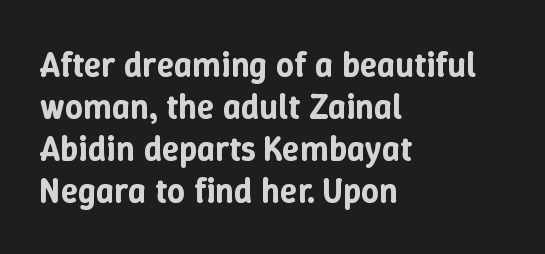
The image shows 35 px text type, upright; set left-aligned, line spacing 1.2x, normal letter spacing, not underlined; low stroke contrast and a medium x-height.
